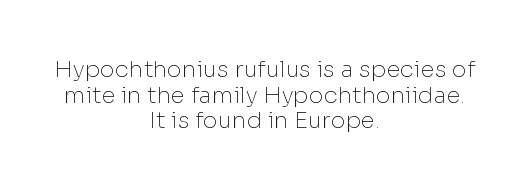
The weight tops out at a normal text grade. Both edges are ragged and mirror each other, which tells us the setting is centered. The tracking reads as untouched default to a designer's eye. No italicization has been applied; the sample stays upright. Unmarked baselines from the first word to the last.
